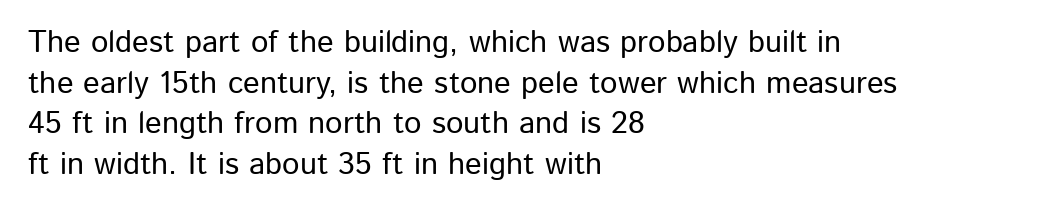
No word sits above an underline. Is there much room between lines? A standard amount, neither cramped nor airy. You could not count columns in this text — the font is proportionally spaced. Casual observation: everything's shoved over to the left.
